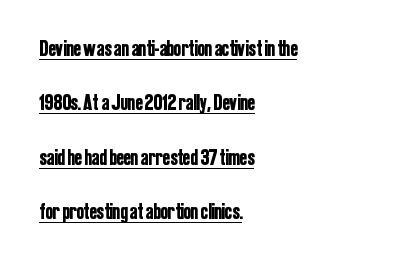
Q: Is the text italic (slanted)? A: No, it is upright.
Q: Is the text underlined? A: Yes.
Q: How is the paragraph aligned? A: Left-aligned.
Q: Is the spacing between letters normal or unusually wide? A: Normal.
Q: Is the spacing between lines tight, normal or loose? A: Loose.
